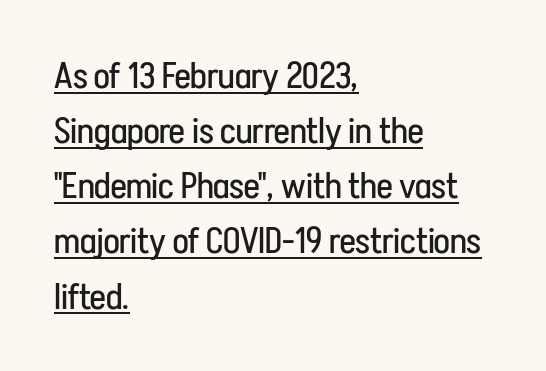
The image shows 37 px regular-weight, condensed sans-serif type, upright; set left-aligned, normal line spacing (1.49x), normal letter spacing, underlined; low stroke contrast and a medium x-height.
